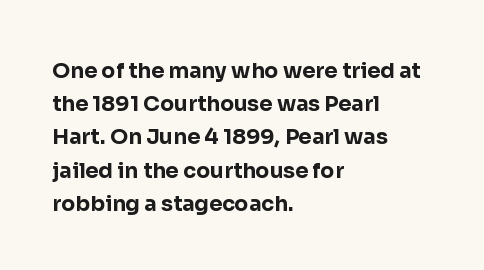
The font is running at its bold setting. Letters rest on an invisible, unmarked baseline. Students, note that the glyphs here touch the page at normal intervals. The rendering anchors every line to the left-hand side.
